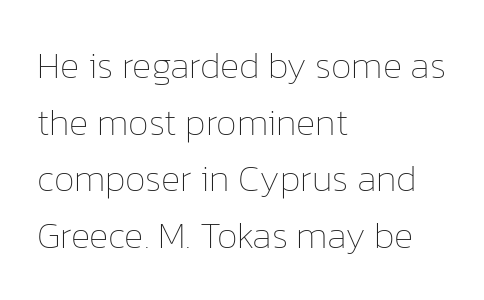
Glyph-to-glyph distance matches everyday printed text. Line starts are locked; line ends wander. Each new line begins a customary step beneath the previous one. Ink coverage per letter is moderate at most. Ascenders rise straight up at ninety degrees.
